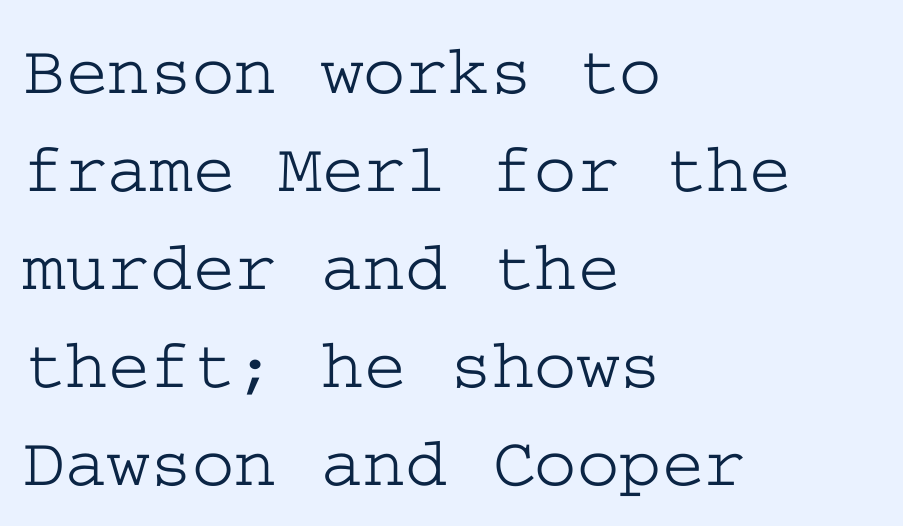
{"serif": "yes", "italic": "no", "width": "wide", "stroke_contrast": "low", "x_height": "medium", "underline": "no", "align": "left", "line_spacing": "normal", "line_spacing_ratio": 1.36, "letter_spacing": "normal", "letter_spacing_em": 0.0, "glyph_px": 72}
